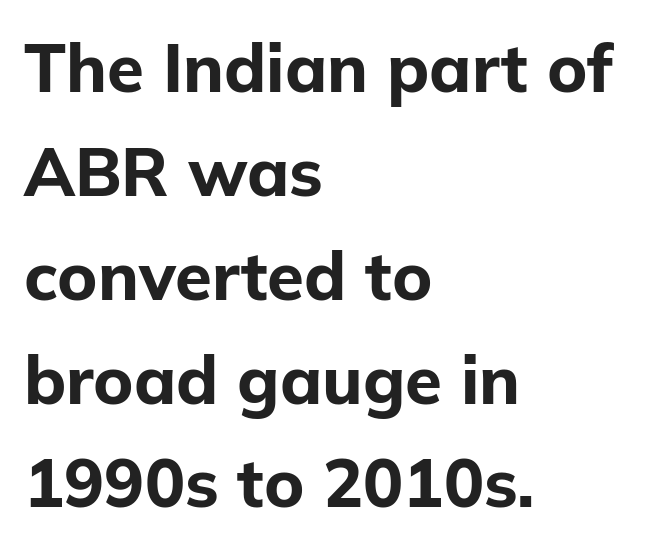
Posture: vertical. Compared with a centered layout, this one pins lines to the left instead. A typesetter would call this zero additional tracking. This rendering features lettering with no underline. If you measured baseline to baseline, you'd find a middling distance. No feet cap the strokes, marking this as sans-serif type.
